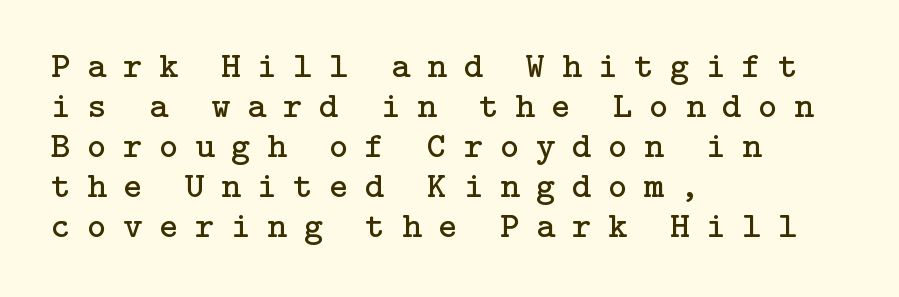
Q: Is the text bold? A: No.
Q: Is the text italic (slanted)? A: No, it is upright.
Q: Is the typeface a serif or a sans-serif typeface? A: Serif.
Q: Is the text underlined? A: No.
Q: How is the paragraph aligned? A: Left-aligned.
Q: Is the spacing between letters normal or unusually wide? A: Unusually wide.
Q: Is the spacing between lines tight, normal or loose? A: Tight.
Q: Width (condensed, normal, or wide)? A: Normal.
Q: Stroke contrast? A: Low.
Q: x-height? A: Medium.
